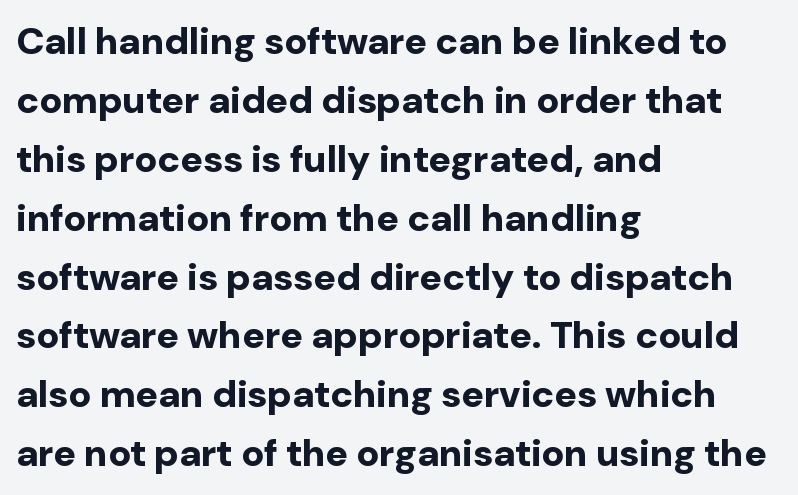
The image shows 38 px bold sans-serif type, upright; set left-aligned, normal line spacing (1.55x), normal letter spacing, not underlined; low stroke contrast and a medium x-height.
